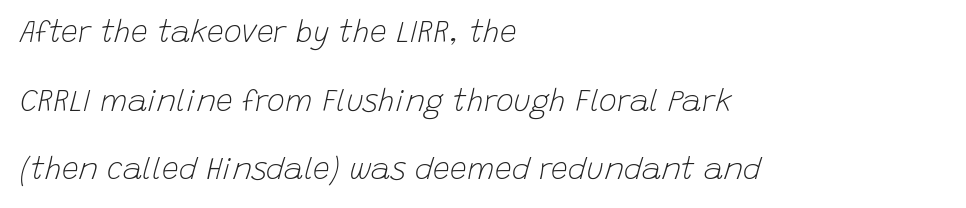
{"italic": "yes", "lean": "right", "slant_degrees": 15, "bold": "no", "weight": "light", "width": "normal", "stroke_contrast": "low", "x_height": "large", "monospaced": "no", "underline": "no", "align": "left", "line_spacing": "loose", "line_spacing_ratio": 2.29, "letter_spacing": "normal", "letter_spacing_em": 0.0, "glyph_px": 30}
